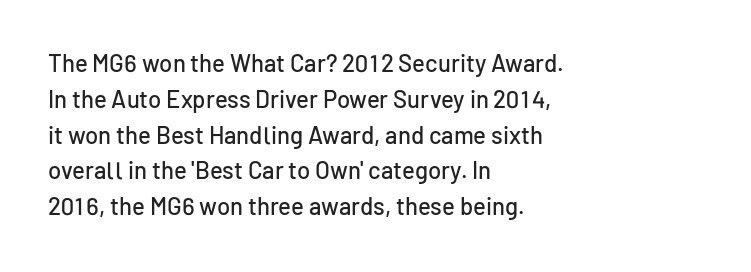
The image shows 24 px text type, upright; set left-aligned, normal line spacing (1.49x), normal letter spacing, not underlined.
